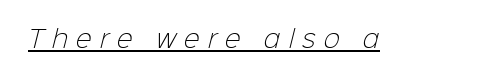
The tracking reads as deliberately expanded to a designer's eye. Ink coverage per letter is moderate at most. Decoration check: the copy is underlined.
